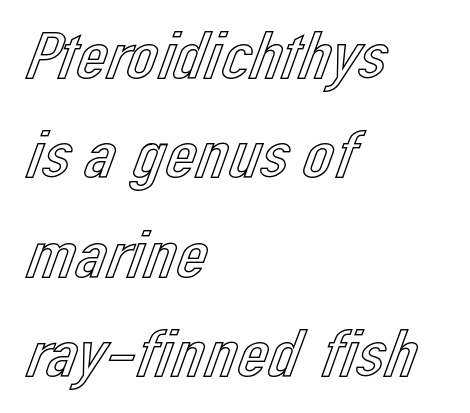
{"width": "normal", "x_height": "medium", "monospaced": "no", "underline": "no", "align": "left", "line_spacing": "normal", "line_spacing_ratio": 1.44, "letter_spacing": "normal", "letter_spacing_em": 0.0, "glyph_px": 69}
